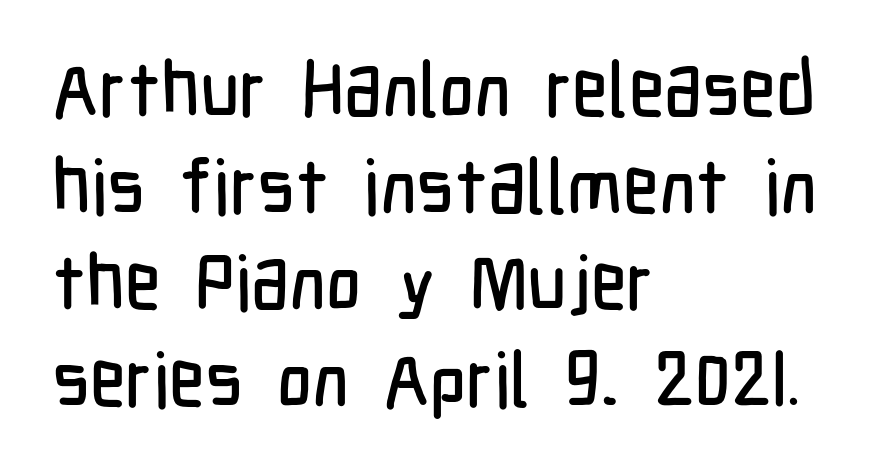
One-word summary of the alignment: left. The typography opts for an upright posture over an oblique one. A typesetter would label this face a sans. Clear beneath every line of the passage.
